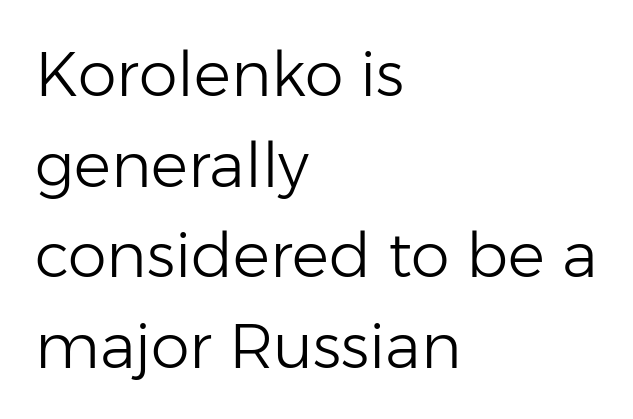
{"serif": "no", "italic": "no", "bold": "no", "weight": "light", "width": "normal", "stroke_contrast": "low", "x_height": "medium", "monospaced": "no", "underline": "no", "align": "left", "line_spacing": "normal", "line_spacing_ratio": 1.46, "letter_spacing": "normal", "letter_spacing_em": 0.0, "glyph_px": 62}
